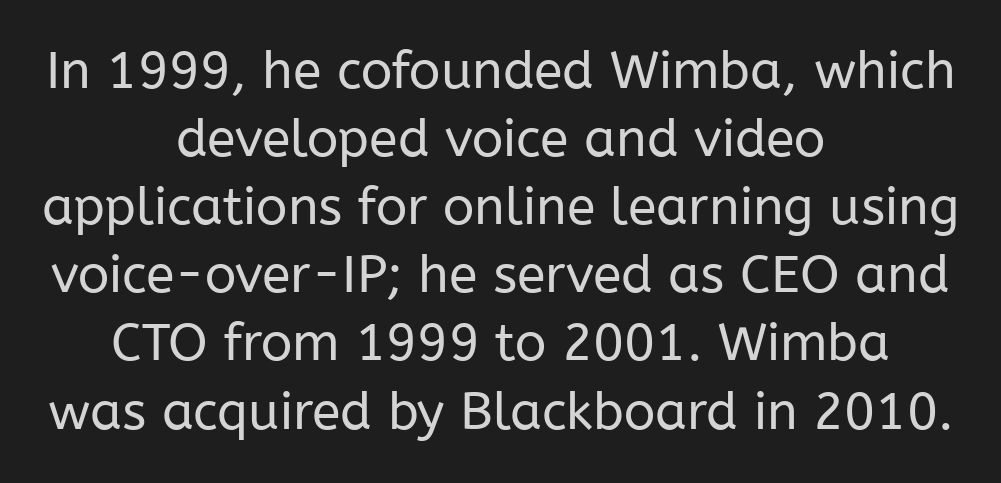
{"serif": "no", "italic": "no", "bold": "no", "weight": "regular", "width": "normal", "stroke_contrast": "low", "x_height": "medium", "monospaced": "no", "underline": "no", "align": "center", "line_spacing": "normal", "line_spacing_ratio": 1.31, "letter_spacing": "normal", "letter_spacing_em": 0.0, "glyph_px": 52}
